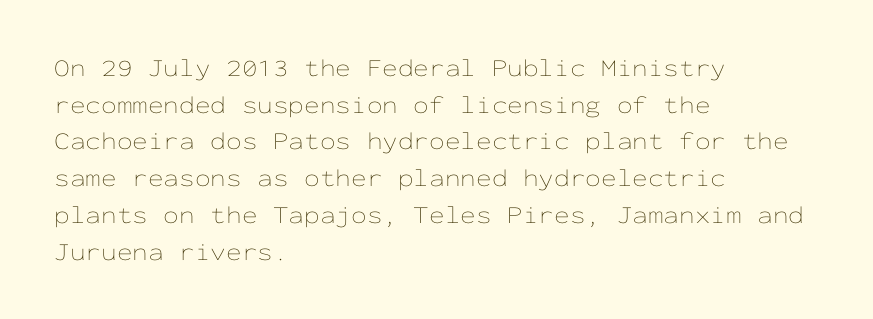
The image shows 25 px text type, upright; set left-aligned, normal line spacing (1.47x), normal letter spacing, not underlined.
